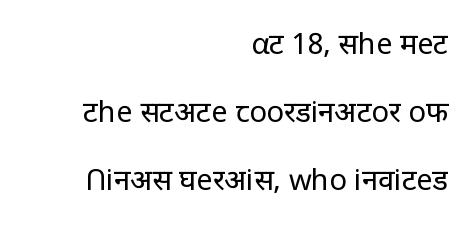
The image shows 29 px regular-weight sans-serif type, upright; set right-aligned, loose line spacing (2.35x), normal letter spacing, not underlined; low stroke contrast and a large x-height.
